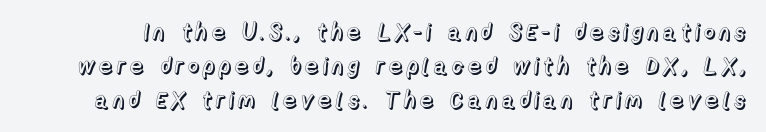
Q: Is the text italic (slanted)? A: Yes.
Q: Is the text underlined? A: No.
Q: Is the spacing between lines tight, normal or loose? A: Normal.
